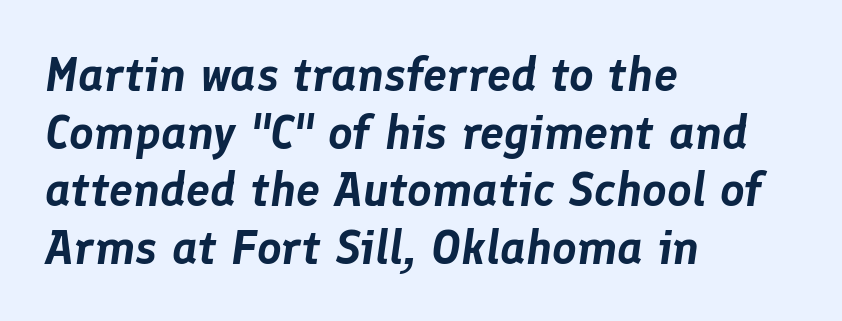
{"italic": "yes", "lean": "right", "slant_degrees": 8, "width": "normal", "stroke_contrast": "low", "x_height": "medium", "monospaced": "no", "underline": "no", "align": "left", "line_spacing_ratio": 1.2, "letter_spacing": "normal", "letter_spacing_em": 0.0, "glyph_px": 48}
